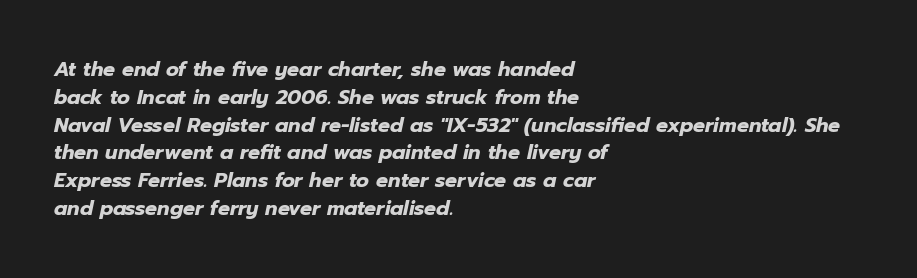
The specimen reads as italic at a glance. The characters look thick and weighty, a clear bold. Is the block centered? No — it sits flush against the left margin. Rule under the text: the space is simply empty. Notice how descenders clear the ascenders below comfortably — that's standard leading.
